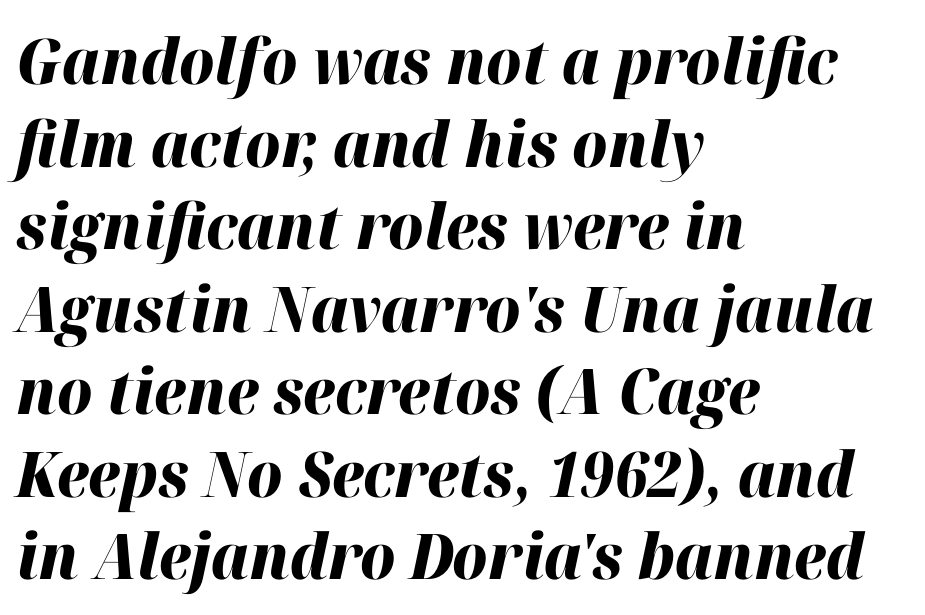
Q: Is the text bold? A: Yes.
Q: Is the text italic (slanted)? A: Yes, it leans right by about 12 degrees.
Q: Is the text underlined? A: No.
Q: How is the paragraph aligned? A: Left-aligned.
Q: Is the spacing between letters normal or unusually wide? A: Normal.
Q: Is the spacing between lines tight, normal or loose? A: Normal.
Q: Width (condensed, normal, or wide)? A: Normal.
Q: Stroke contrast? A: High.
Q: x-height? A: Medium.
Q: Monospaced? A: No.
